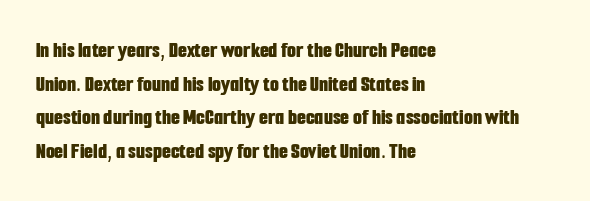
The image shows 23 px bold type, upright; set left-aligned, normal line spacing (1.46x), normal letter spacing, not underlined.
